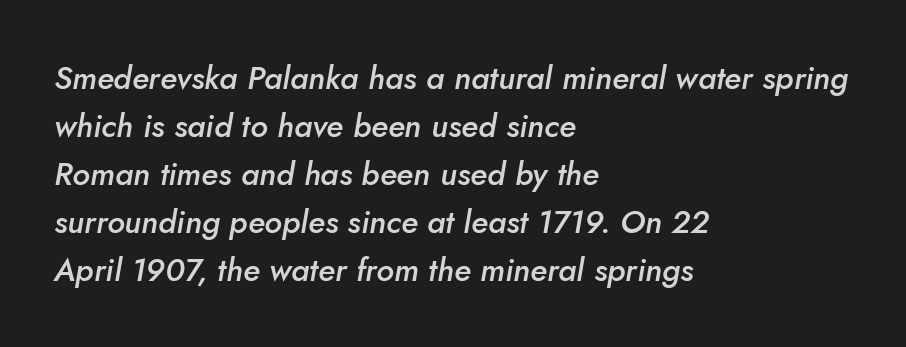
{"italic": "yes", "lean": "right", "slant_degrees": 5, "bold": "semi", "weight": "semibold", "width": "normal", "stroke_contrast": "low", "x_height": "small", "monospaced": "no", "underline": "no", "align": "left", "line_spacing": "normal", "line_spacing_ratio": 1.5, "letter_spacing": "normal", "letter_spacing_em": 0.0, "glyph_px": 32}
